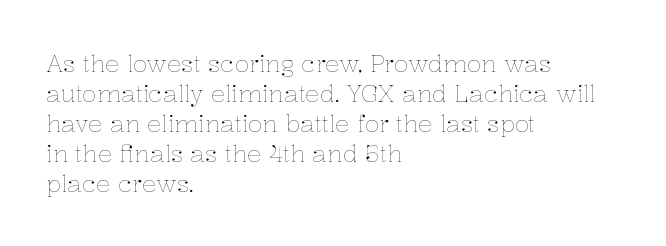
{"italic": "no", "bold": "no", "underline": "no", "align": "left", "line_spacing": "normal", "line_spacing_ratio": 1.25, "letter_spacing": "normal", "letter_spacing_em": 0.0, "glyph_px": 24}
